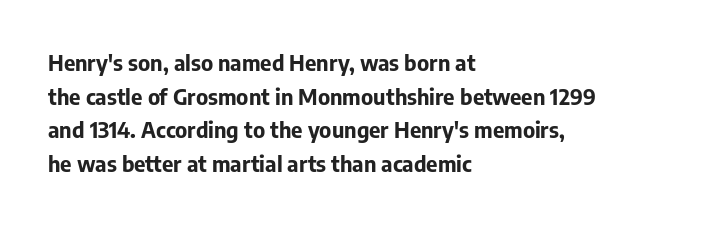
{"italic": "no", "bold": "yes", "underline": "no", "align": "left", "line_spacing": "normal", "line_spacing_ratio": 1.53, "letter_spacing": "normal", "letter_spacing_em": 0.0, "glyph_px": 22}
